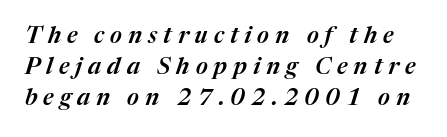
{"italic": "yes", "lean": "right", "slant_degrees": 17, "underline": "no", "line_spacing": "normal", "line_spacing_ratio": 1.35, "letter_spacing": "wide", "letter_spacing_em": 0.26, "glyph_px": 23}
